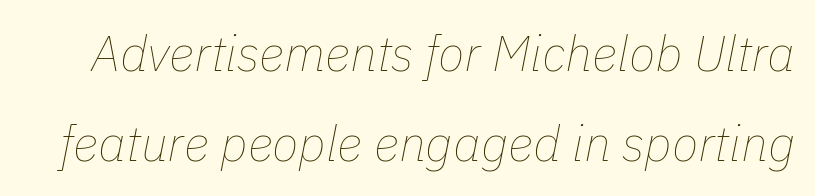
No letter is thick-stroked: the sample isn't bold. Check under the words: just untouched page. Looking at the ascenders, they clearly lean. What stands out about the letter spacing? Nothing — it is the standard amount. Varying glyph widths throughout — classic text-font behaviour.
